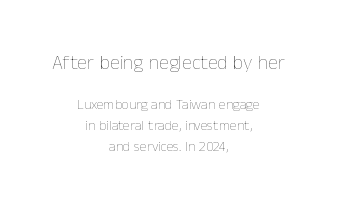
Summary of vertical rhythm: regular, with standard interline spacing. Block one is the big one; block two sits smaller underneath. Italic? Not at all — the glyphs are vertical. Decoration check: the copy has no underline.
